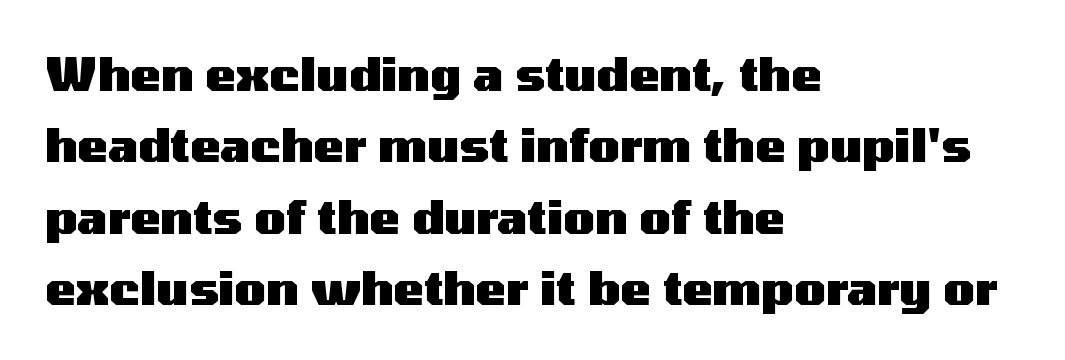
{"serif": "no", "italic": "no", "bold": "yes", "weight": "heavy", "width": "wide", "stroke_contrast": "medium", "x_height": "medium", "monospaced": "no", "underline": "no", "align": "left", "line_spacing": "normal", "line_spacing_ratio": 1.55, "letter_spacing": "normal", "letter_spacing_em": 0.0, "glyph_px": 46}
